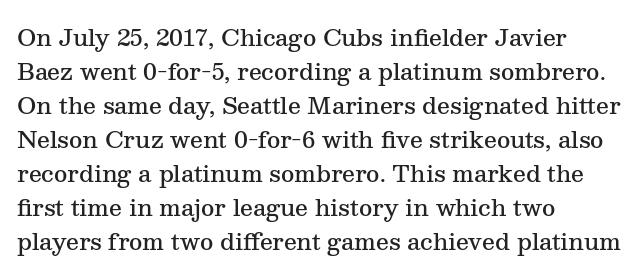
The type is set solid horizontally, with unmodified tracking. Letters rest on an invisible, unmarked baseline. The lettering holds an erect, upright posture throughout. Typeset ragged right — the left edge is the straight one. The block of text has a typical density, with ordinary space between rows.
